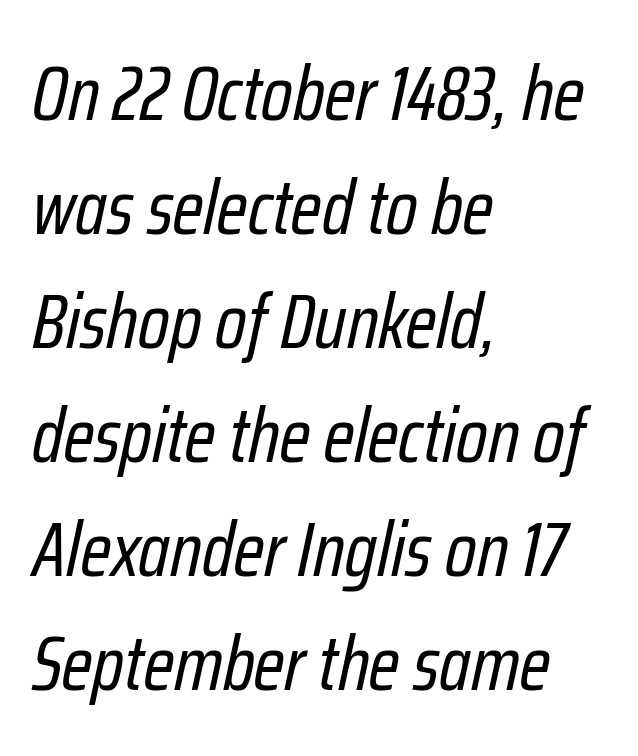
The image shows 77 px regular-weight, condensed type, italic (leaning right); set left-aligned, normal line spacing (1.48x), normal letter spacing, not underlined; low stroke contrast and a medium x-height.
